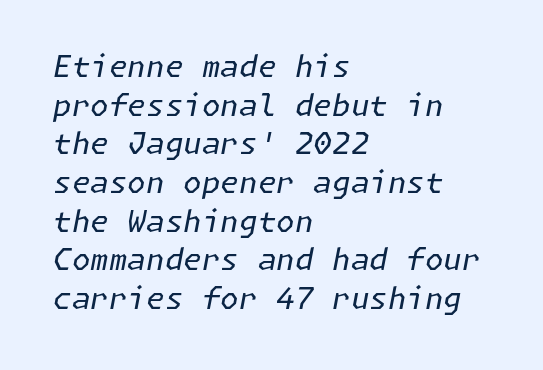
The strokes are not fattened; the text isn't bold. Leading: standard. Is the block centered? No — it sits flush against the left margin. Is the letter spacing exaggerated? No — it looks like the ordinary default.
